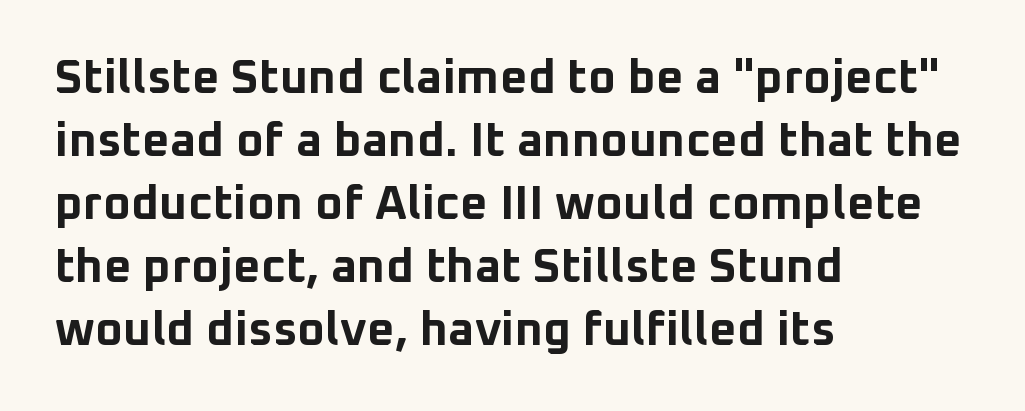
The image shows 48 px bold sans-serif type, upright; set left-aligned, normal line spacing (1.31x), normal letter spacing, not underlined; low stroke contrast and a medium x-height.
